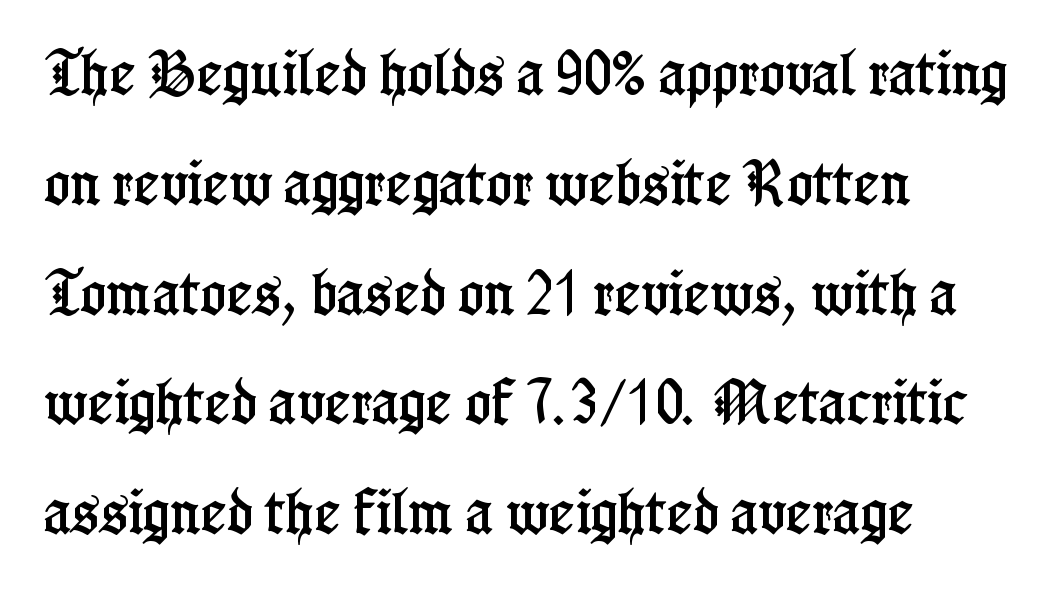
Q: Is the text italic (slanted)? A: No, it is upright.
Q: Is the typeface a serif or a sans-serif typeface? A: Serif.
Q: Is the text underlined? A: No.
Q: How is the paragraph aligned? A: Left-aligned.
Q: Is the spacing between letters normal or unusually wide? A: Normal.
Q: Is the spacing between lines tight, normal or loose? A: Loose.
Q: Width (condensed, normal, or wide)? A: Condensed.
Q: Stroke contrast? A: Low.
Q: x-height? A: Medium.
Q: Monospaced? A: No.
